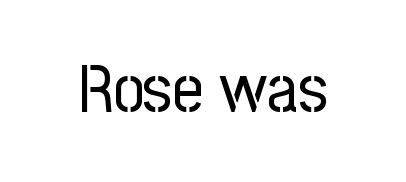
Q: Is the text bold? A: No.
Q: Is the text italic (slanted)? A: No, it is upright.
Q: Is the typeface a serif or a sans-serif typeface? A: Sans-serif.
Q: Is the text underlined? A: No.
Q: Is the spacing between letters normal or unusually wide? A: Normal.
Q: Width (condensed, normal, or wide)? A: Condensed.
Q: Stroke contrast? A: Low.
Q: x-height? A: Medium.
Q: Monospaced? A: No.
